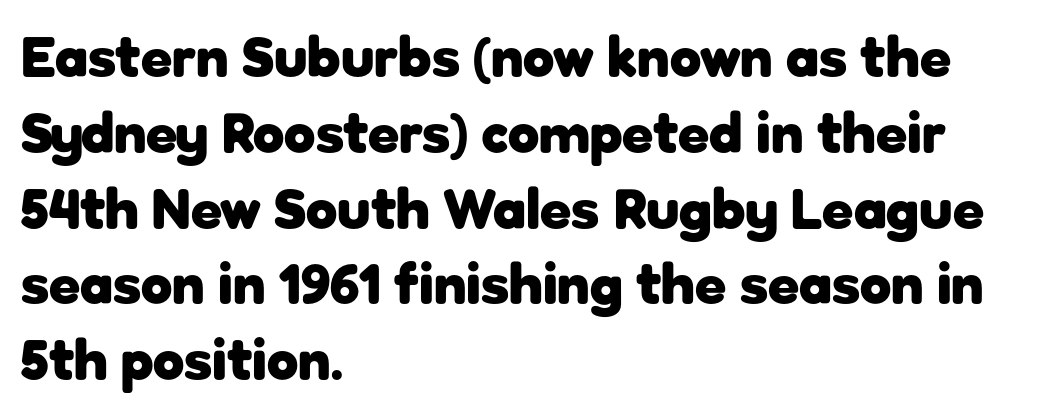
The image shows 57 px heavy sans-serif type, upright; set left-aligned, normal line spacing (1.33x), normal letter spacing, not underlined; low stroke contrast and a medium x-height.
